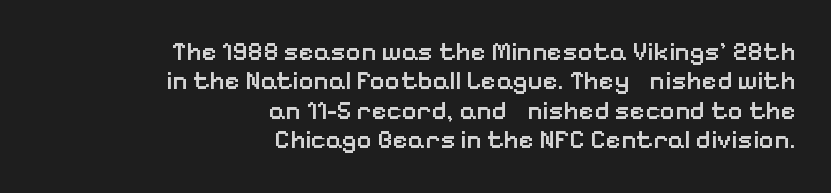
Glance below the letters and you will spot only blank space. Look at the stroke-to-counter ratio: somewhat heavy, a semibold. Upright lettering throughout. Nobody touched the tracking dial on this one. The passage shown stacks its lines with hardly any gap. One-word summary of the alignment: right.
